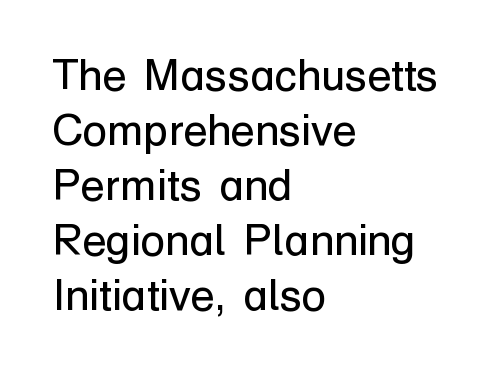
The image shows 44 px regular-weight sans-serif type, upright; set left-aligned, normal line spacing (1.25x), normal letter spacing, not underlined; low stroke contrast and a medium x-height.
